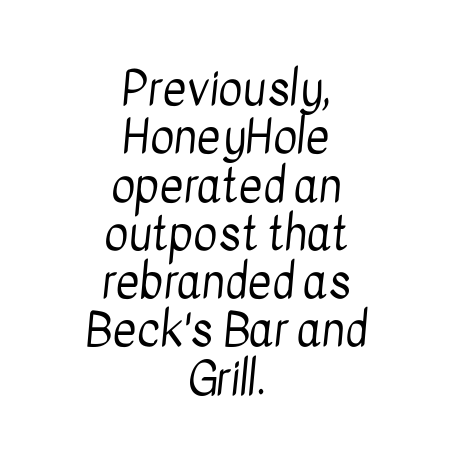
The image shows 46 px regular-weight, condensed sans-serif type; set centered, tight line spacing (1.05x), normal letter spacing, not underlined; low stroke contrast and a medium x-height.
